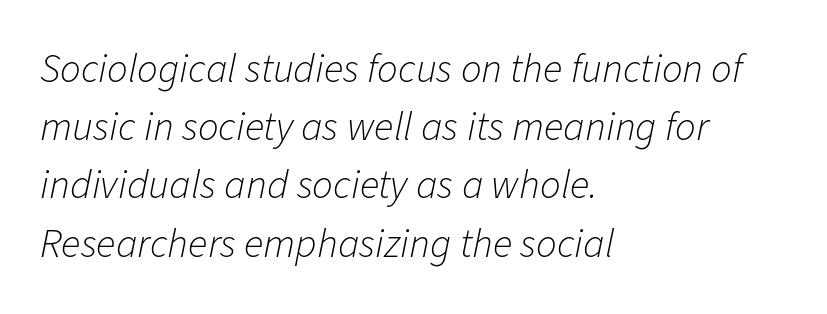
The image shows 41 px light type, italic (leaning right); set left-aligned, normal line spacing (1.42x), normal letter spacing, not underlined; low stroke contrast and a medium x-height.
